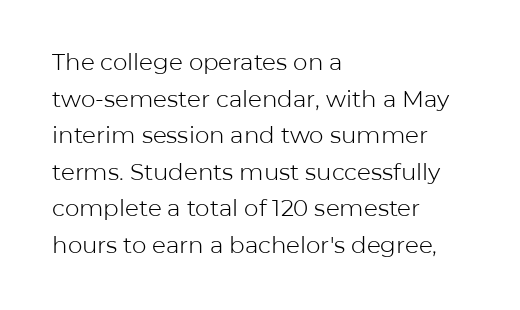
Q: Is the text bold? A: No.
Q: Is the text italic (slanted)? A: No, it is upright.
Q: Is the text underlined? A: No.
Q: How is the paragraph aligned? A: Left-aligned.
Q: Is the spacing between letters normal or unusually wide? A: Normal.
Q: Is the spacing between lines tight, normal or loose? A: Normal.
